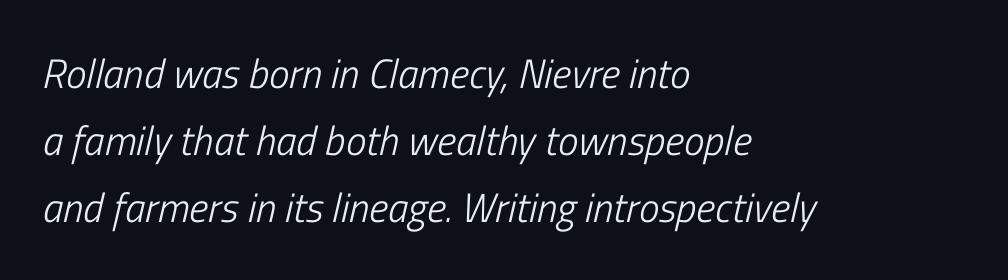
This sample keeps an unexceptional amount of space between lines. Each stroke keeps to a modest, everyday thickness or less. You could not count columns in this text — the font is proportionally spaced. Observe the ordinary spacing: letters are neighbours, not strangers.
